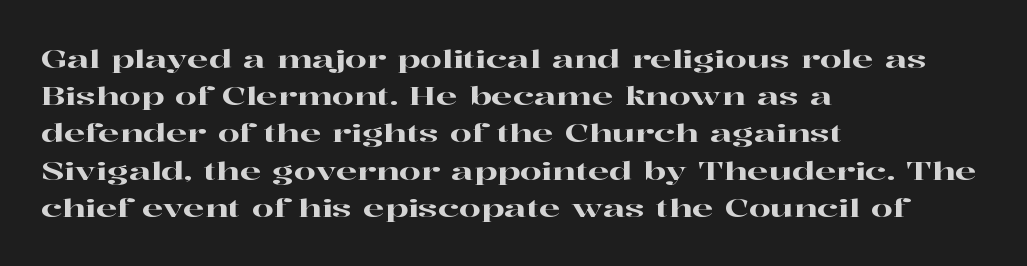
Designer's note — italics off, roman on. Compared with typical paragraphs, the rows here are spaced about the same. No word sits above an underline. Left-aligned paragraph, ragged on the right. This sample uses plain, unmodified letter spacing.
